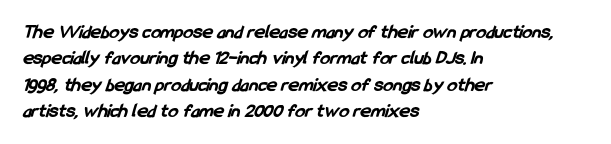
Q: Is the text bold? A: Yes.
Q: Is the text underlined? A: No.
Q: How is the paragraph aligned? A: Left-aligned.
Q: Is the spacing between letters normal or unusually wide? A: Normal.
Q: Is the spacing between lines tight, normal or loose? A: Normal.
